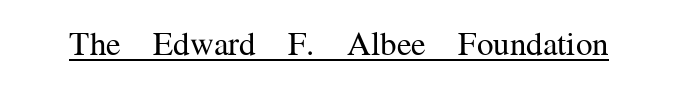
The image shows 33 px regular-weight serif type, upright; set normal letter spacing, underlined; medium stroke contrast and a medium x-height.
